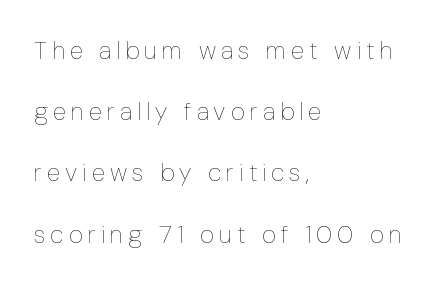
The image shows 25 px text type, upright; set left-aligned, loose line spacing (2.45x), unusually wide letter spacing (+0.2 em), not underlined.
